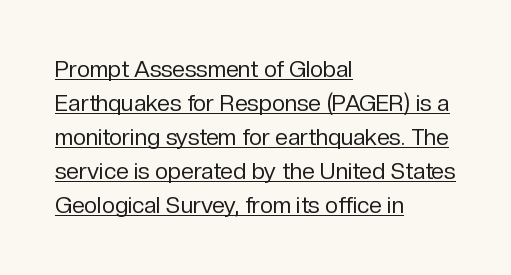
{"italic": "no", "bold": "no", "underline": "yes", "align": "left", "line_spacing": "normal", "line_spacing_ratio": 1.48, "letter_spacing": "normal", "letter_spacing_em": 0.0, "glyph_px": 23}
